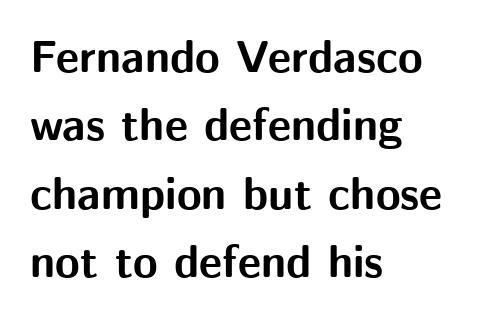
The image shows 45 px bold sans-serif type, upright; set left-aligned, normal line spacing (1.52x), normal letter spacing, not underlined; medium stroke contrast and a medium x-height.
